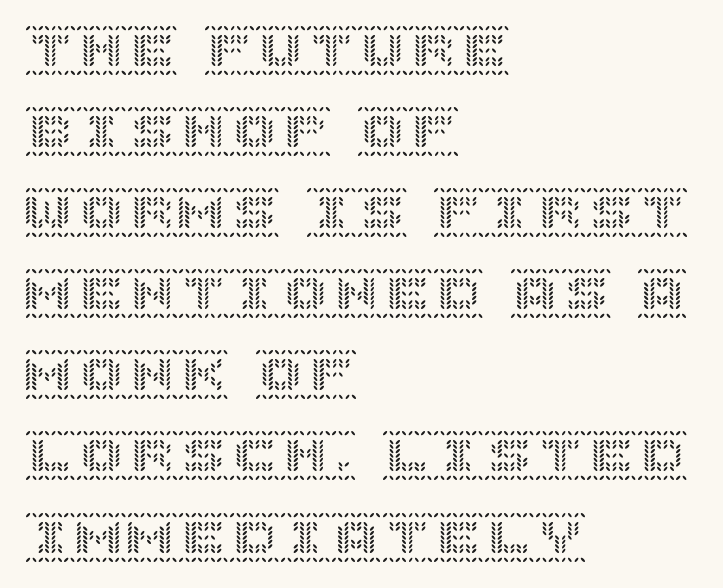
The foot of each line stays bare and open. Ordinary non-slanted type is in use. Reading down the block, your eye returns to a fixed left position each line. The tracking reads as untouched default to a designer's eye. In terms of leading, this rendering sits right in the middle.
